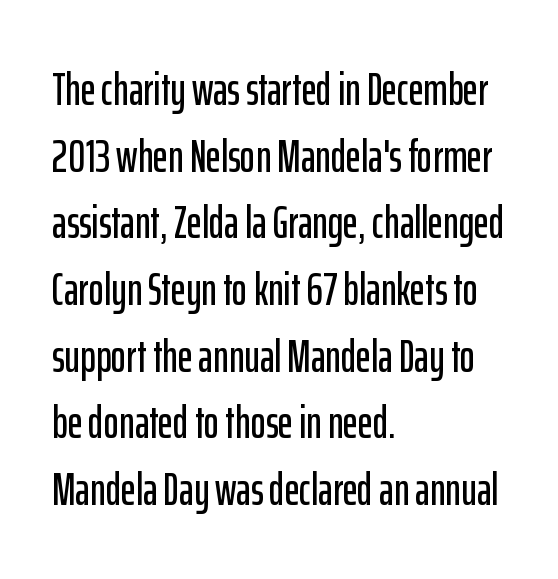
{"serif": "no", "italic": "no", "width": "condensed", "stroke_contrast": "low", "x_height": "medium", "monospaced": "no", "underline": "no", "align": "left", "line_spacing": "normal", "line_spacing_ratio": 1.45, "letter_spacing": "normal", "letter_spacing_em": 0.0, "glyph_px": 46}
